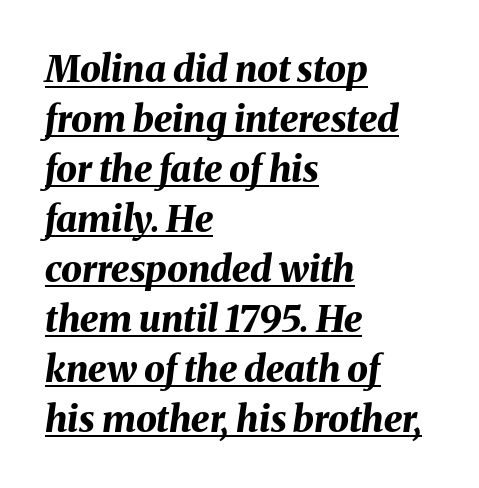
Typographic density is high because the face is bold. These lines are rendered in a variable-pitch font. The face used here is rendered with its standard letterfit. An italicized treatment has been applied to the whole sample.
